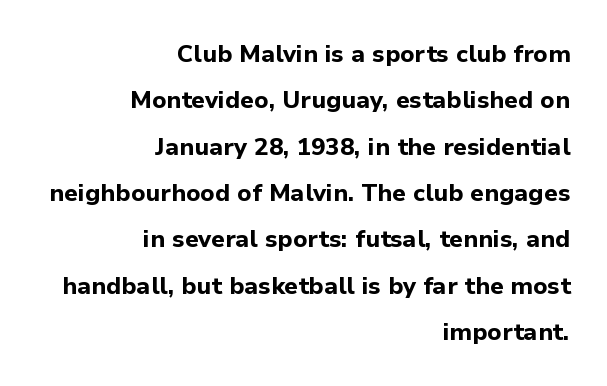
The image shows 24 px bold type, upright; set right-aligned, loose line spacing (1.93x), normal letter spacing, not underlined.
